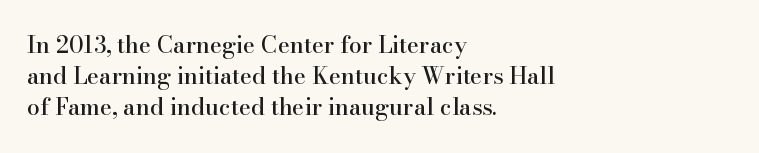
{"italic": "no", "underline": "no", "align": "left", "line_spacing": "normal", "line_spacing_ratio": 1.35, "letter_spacing": "normal", "letter_spacing_em": 0.0, "glyph_px": 23}
